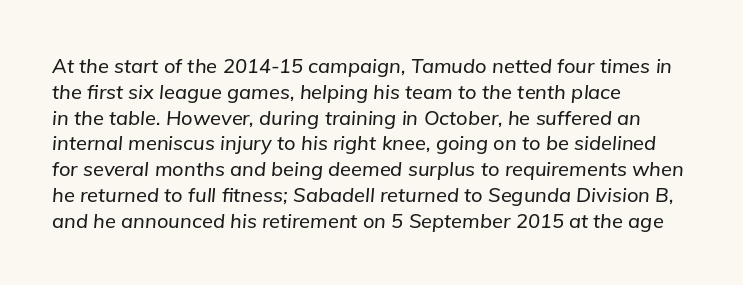
The image shows 20 px text type, italic (leaning right); set left-aligned, normal line spacing (1.29x), normal letter spacing, not underlined.
